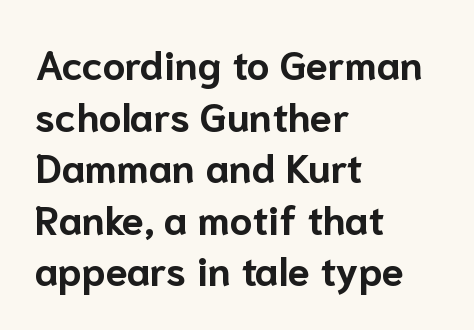
The text was rendered using a sans face with plain stroke endings. The foot of each line stays bare and open. The passage shown stacks its lines at a standard gap. Note the varied advance widths — an 'i' is clearly narrower than an 'm'.
